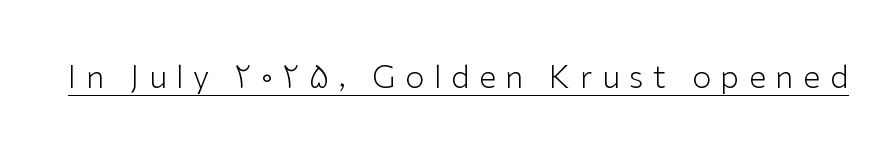
The image shows 31 px light sans-serif type, upright; set unusually wide letter spacing (+0.31 em), underlined; low stroke contrast and a medium x-height.
